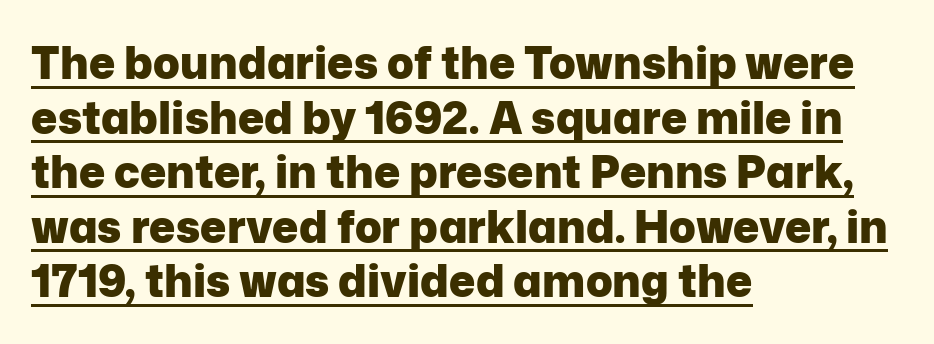
Q: Is the text bold? A: Yes.
Q: Is the text italic (slanted)? A: No, it is upright.
Q: Is the typeface a serif or a sans-serif typeface? A: Sans-serif.
Q: Is the text underlined? A: Yes.
Q: How is the paragraph aligned? A: Left-aligned.
Q: Is the spacing between letters normal or unusually wide? A: Normal.
Q: Width (condensed, normal, or wide)? A: Normal.
Q: Stroke contrast? A: Low.
Q: x-height? A: Medium.
Q: Monospaced? A: No.
